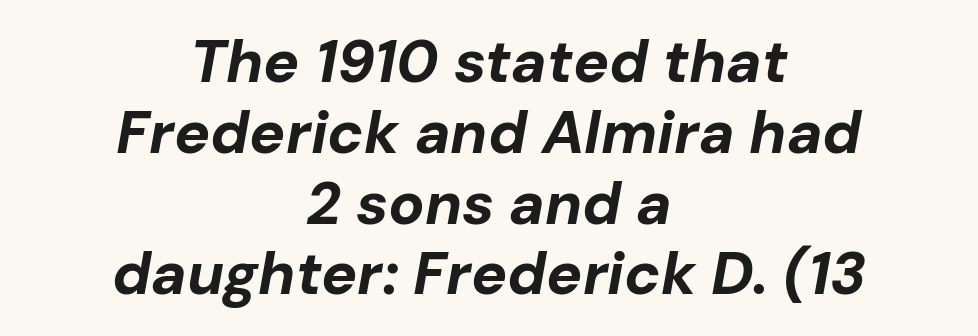
Q: Is the text bold? A: Yes.
Q: Is the text italic (slanted)? A: Yes, it leans right by about 10 degrees.
Q: Is the text underlined? A: No.
Q: How is the paragraph aligned? A: Centered.
Q: Is the spacing between letters normal or unusually wide? A: Normal.
Q: Width (condensed, normal, or wide)? A: Normal.
Q: Stroke contrast? A: Low.
Q: x-height? A: Medium.
Q: Monospaced? A: No.
